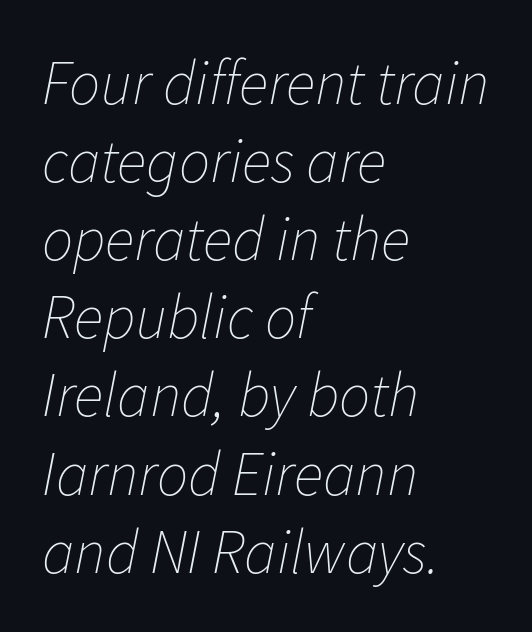
Q: Is the text bold? A: No.
Q: Is the text italic (slanted)? A: Yes, it leans right by about 11 degrees.
Q: Is the text underlined? A: No.
Q: How is the paragraph aligned? A: Left-aligned.
Q: Is the spacing between letters normal or unusually wide? A: Normal.
Q: Is the spacing between lines tight, normal or loose? A: Normal.
Q: Width (condensed, normal, or wide)? A: Normal.
Q: Stroke contrast? A: Low.
Q: x-height? A: Medium.
Q: Monospaced? A: No.
